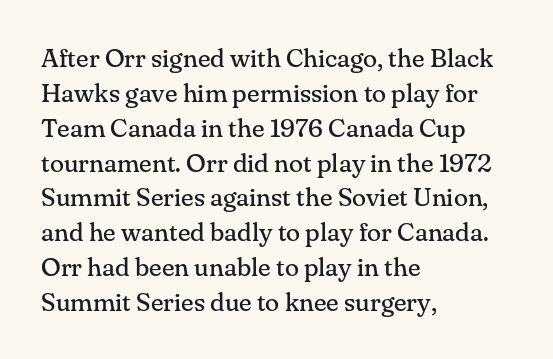
Q: Is the text bold? A: No.
Q: Is the text italic (slanted)? A: No, it is upright.
Q: Is the text underlined? A: No.
Q: How is the paragraph aligned? A: Left-aligned.
Q: Is the spacing between letters normal or unusually wide? A: Normal.
Q: Is the spacing between lines tight, normal or loose? A: Normal.
